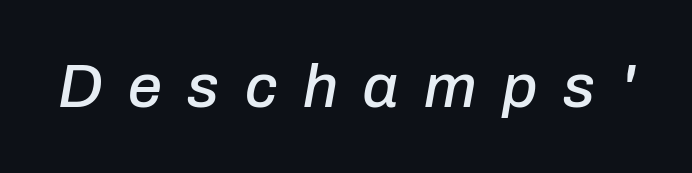
The image shows 61 px text type, italic (leaning right); set unusually wide letter spacing (+0.42 em), not underlined; low stroke contrast and a medium x-height.
